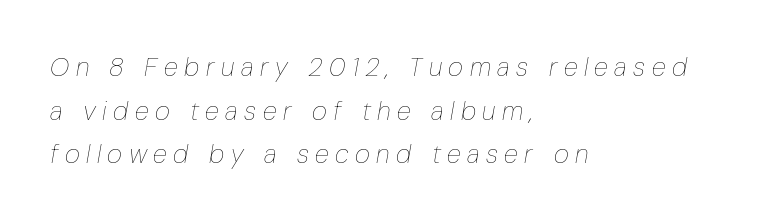
Q: Is the text bold? A: No.
Q: Is the text italic (slanted)? A: Yes, it leans right by about 10 degrees.
Q: Is the text underlined? A: No.
Q: How is the paragraph aligned? A: Left-aligned.
Q: Is the spacing between letters normal or unusually wide? A: Unusually wide.
Q: Is the spacing between lines tight, normal or loose? A: Normal.
